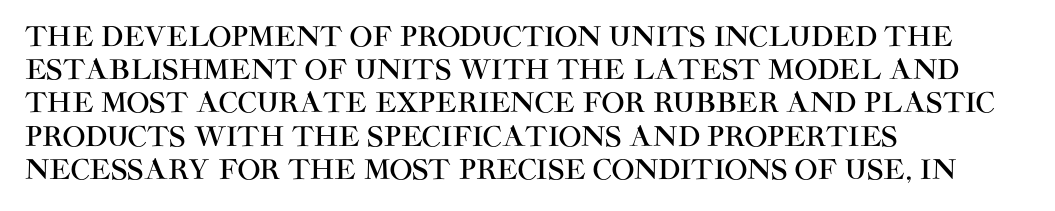
The image shows 27 px text type, upright; set left-aligned, line spacing 1.23x, normal letter spacing, not underlined.
